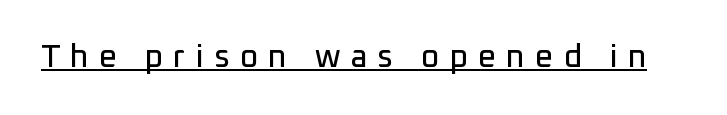
{"serif": "no", "italic": "no", "width": "normal", "stroke_contrast": "low", "x_height": "medium", "monospaced": "no", "underline": "yes", "letter_spacing": "wide", "letter_spacing_em": 0.31, "glyph_px": 32}
